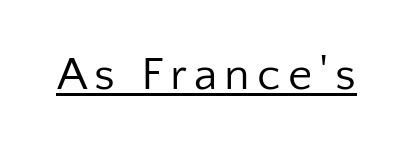
{"serif": "no", "italic": "no", "bold": "no", "weight": "regular", "width": "normal", "stroke_contrast": "low", "x_height": "medium", "monospaced": "no", "underline": "yes", "glyph_px": 47}
